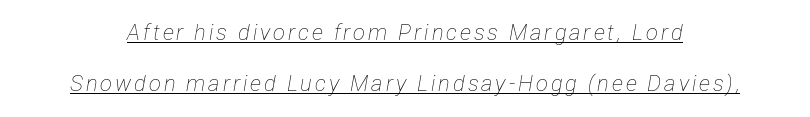
Q: Is the text bold? A: No.
Q: Is the text italic (slanted)? A: Yes, it leans right by about 12 degrees.
Q: Is the text underlined? A: Yes.
Q: Is the spacing between lines tight, normal or loose? A: Loose.
